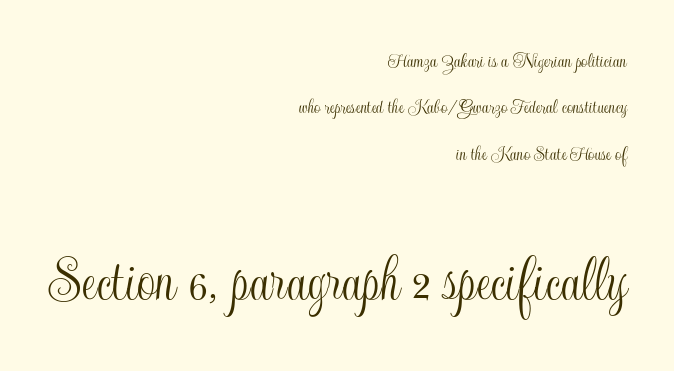
{"width": "condensed", "x_height": "small", "monospaced": "no", "underline": "no", "align": "right", "line_spacing": "loose", "line_spacing_ratio": 2.11, "letter_spacing": "normal", "letter_spacing_em": 0.0, "larger_block": "second", "size_ratio": 3.0, "glyph_px": 66}
